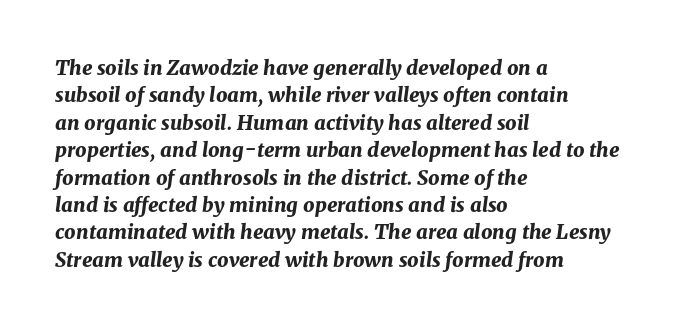
The image shows 20 px bold type, italic (leaning right); set left-aligned, normal line spacing (1.37x), normal letter spacing, not underlined.
